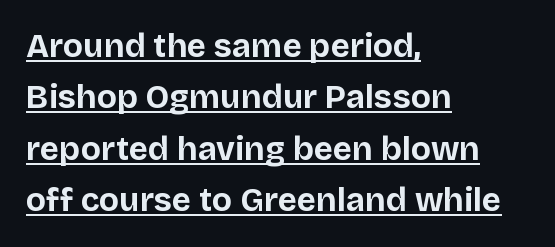
Does the type have serifs? No, each stem ends abruptly. These lines keep a tight, regular rhythm from letter to letter. In terms of posture, this sample is upright. Character widths vary here, with narrow letters taking less room than wide ones.
